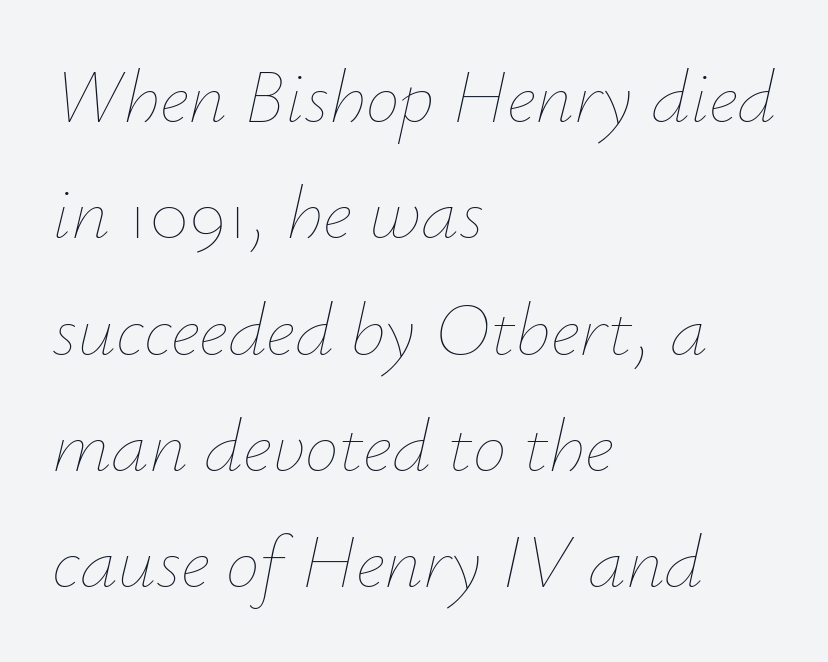
These lines are set flush left with a ragged right edge. The axis of the letterforms is tilted away from vertical. Varying glyph widths throughout — classic text-font behaviour. Quick note: interline space is typical.
